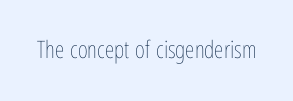
The image shows 24 px text type, upright; set normal letter spacing, not underlined.
